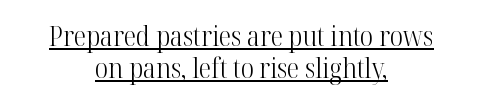
Q: Is the text bold? A: No.
Q: Is the text italic (slanted)? A: No, it is upright.
Q: Is the typeface a serif or a sans-serif typeface? A: Serif.
Q: Is the text underlined? A: Yes.
Q: How is the paragraph aligned? A: Centered.
Q: Is the spacing between letters normal or unusually wide? A: Normal.
Q: Is the spacing between lines tight, normal or loose? A: Tight.
Q: Width (condensed, normal, or wide)? A: Condensed.
Q: Stroke contrast? A: High.
Q: x-height? A: Medium.
Q: Monospaced? A: No.
